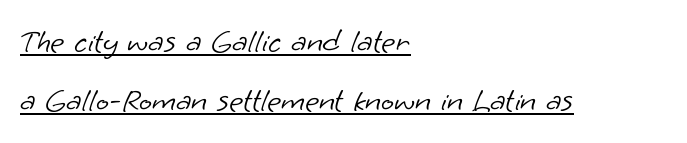
The characters display no serif detailing; their extremities are plain. Does the copy run flush right? No — it runs flush left. Stem width sits at or under what a default text font uses. Underline: present. Look at the tracking — it's just the regular setting, nothing added. These lines are rendered in a variable-pitch font.
